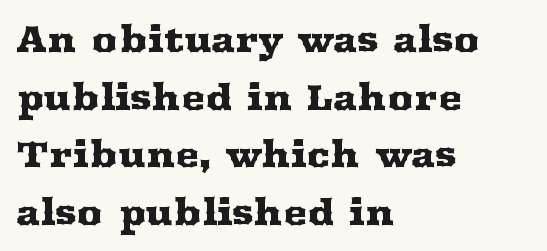
{"serif": "yes", "italic": "no", "width": "wide", "stroke_contrast": "medium", "x_height": "medium", "monospaced": "no", "underline": "no", "align": "left", "line_spacing": "normal", "line_spacing_ratio": 1.6, "letter_spacing": "normal", "letter_spacing_em": 0.0, "glyph_px": 36}
